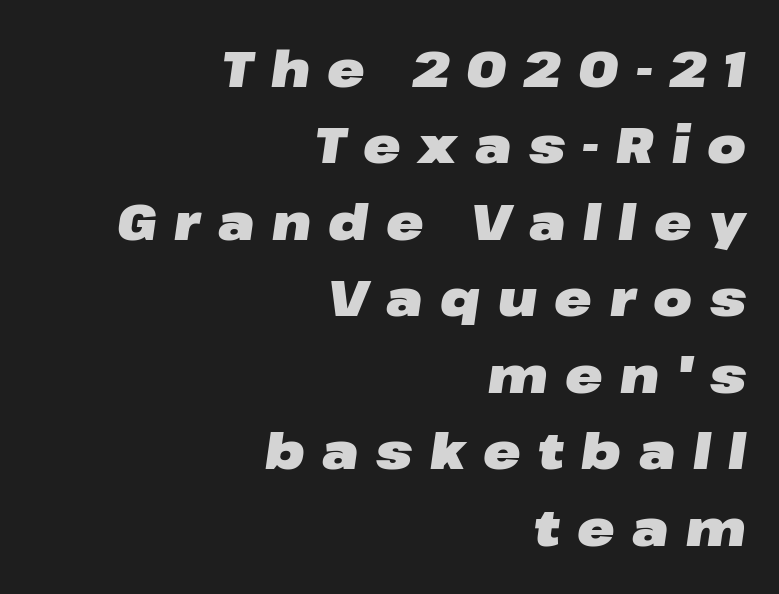
{"italic": "yes", "lean": "right", "slant_degrees": 8, "bold": "yes", "weight": "heavy", "width": "wide", "stroke_contrast": "low", "x_height": "medium", "monospaced": "no", "underline": "no", "align": "right", "line_spacing": "normal", "line_spacing_ratio": 1.53, "letter_spacing": "wide", "letter_spacing_em": 0.35, "glyph_px": 50}
